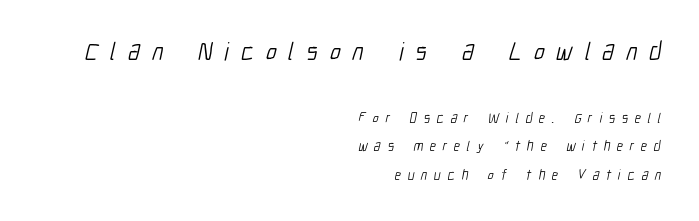
Successive baselines arrive slowly, with a big drop between each. Honestly, there is no underline to notice here at all. The horizontal fit of the characters is loose and conspicuously gappy. The rag falls on the left side of this text block. The characters are drawn with everyday or finer stroke widths. The initial chunk of copy outweighs the following chunk in type size.
